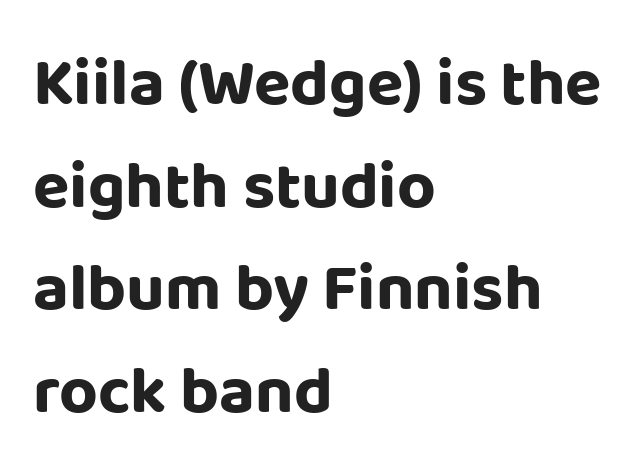
{"serif": "no", "italic": "no", "bold": "yes", "weight": "bold", "width": "normal", "stroke_contrast": "low", "x_height": "large", "monospaced": "no", "underline": "no", "align": "left", "line_spacing": "normal", "line_spacing_ratio": 1.53, "letter_spacing": "normal", "letter_spacing_em": 0.0, "glyph_px": 67}
